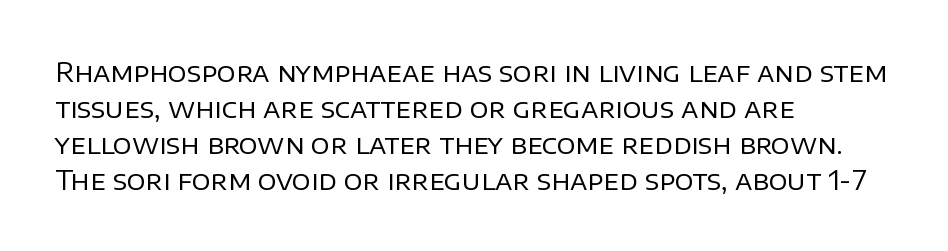
Q: Is the text bold? A: No.
Q: Is the text italic (slanted)? A: No, it is upright.
Q: Is the text underlined? A: No.
Q: How is the paragraph aligned? A: Left-aligned.
Q: Is the spacing between letters normal or unusually wide? A: Normal.
Q: Is the spacing between lines tight, normal or loose? A: Normal.
